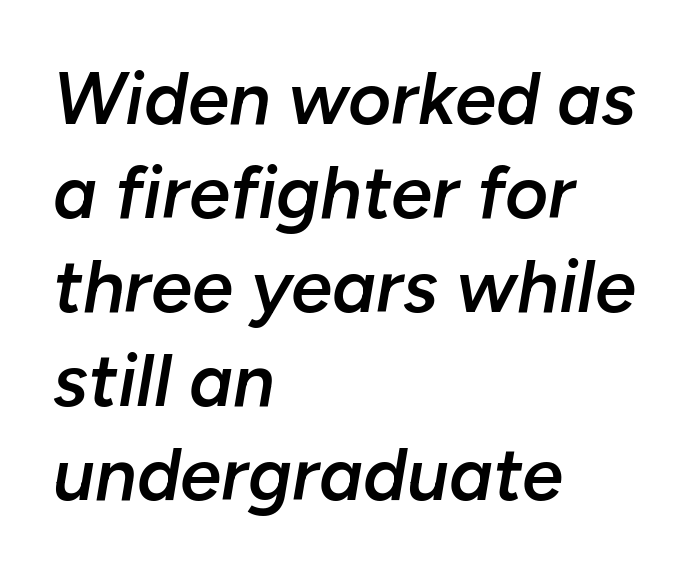
The image shows 74 px semibold type, italic (leaning right); set left-aligned, normal line spacing (1.27x), normal letter spacing, not underlined; low stroke contrast and a medium x-height.
